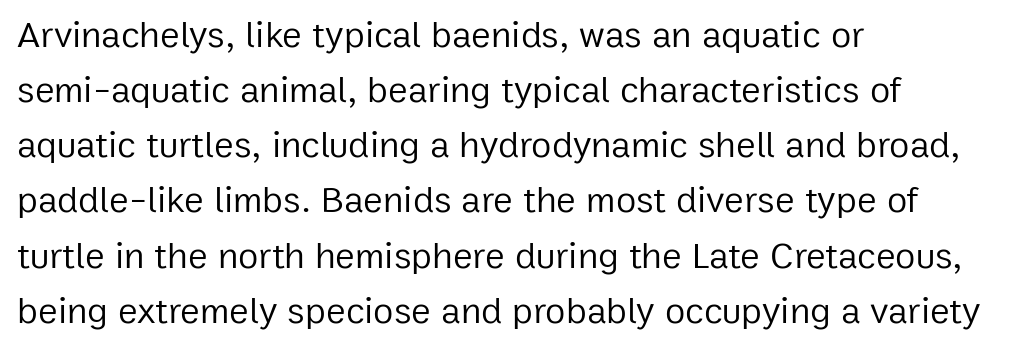
Q: Is the text bold? A: No.
Q: Is the text italic (slanted)? A: No, it is upright.
Q: Is the typeface a serif or a sans-serif typeface? A: Sans-serif.
Q: Is the text underlined? A: No.
Q: How is the paragraph aligned? A: Left-aligned.
Q: Is the spacing between letters normal or unusually wide? A: Normal.
Q: Is the spacing between lines tight, normal or loose? A: Normal.
Q: Width (condensed, normal, or wide)? A: Normal.
Q: Stroke contrast? A: Low.
Q: x-height? A: Medium.
Q: Monospaced? A: No.
